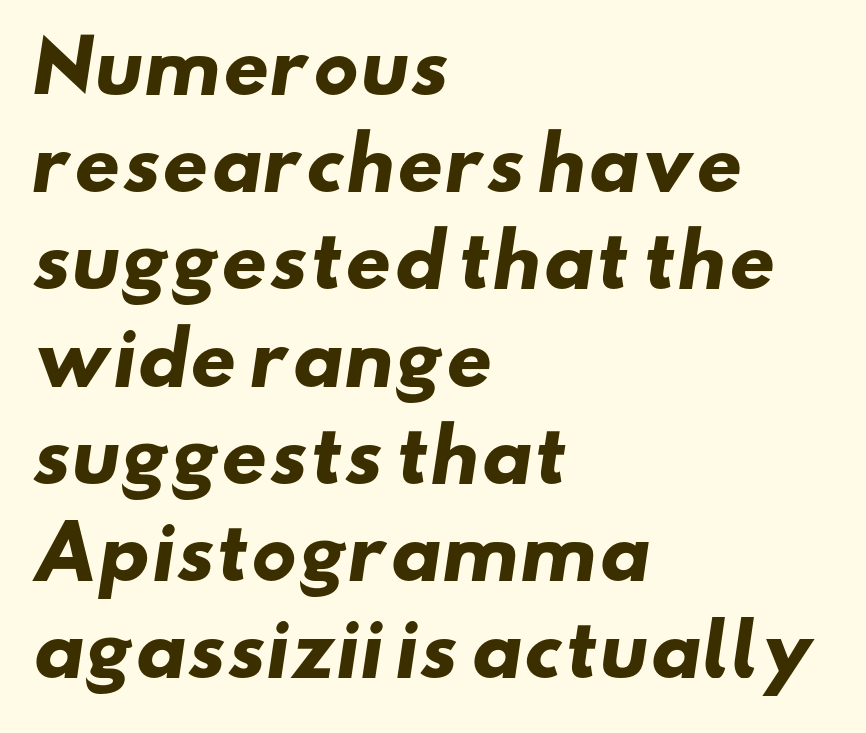
{"serif": "no", "bold": "yes", "weight": "heavy", "width": "wide", "stroke_contrast": "low", "x_height": "small", "monospaced": "no", "underline": "no", "align": "left", "line_spacing": "normal", "line_spacing_ratio": 1.35, "letter_spacing": "normal", "letter_spacing_em": 0.0, "glyph_px": 72}
